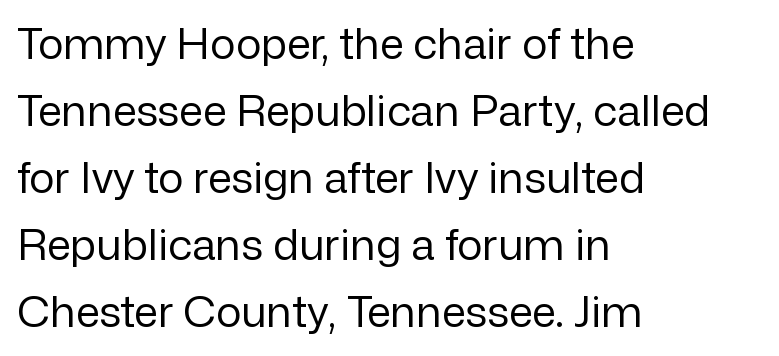
The image shows 43 px regular-weight sans-serif type, upright; set left-aligned, normal line spacing (1.56x), normal letter spacing, not underlined; low stroke contrast and a medium x-height.
